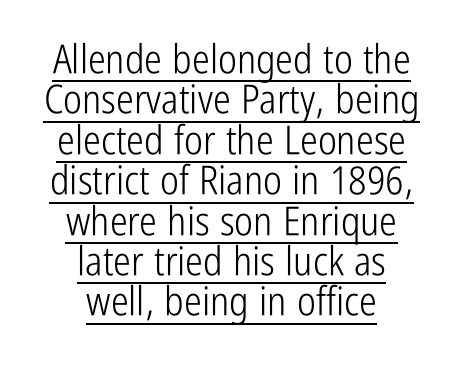
The image shows 40 px light, condensed sans-serif type, upright; set centered, tight line spacing (1.01x), normal letter spacing, underlined; low stroke contrast and a medium x-height.
